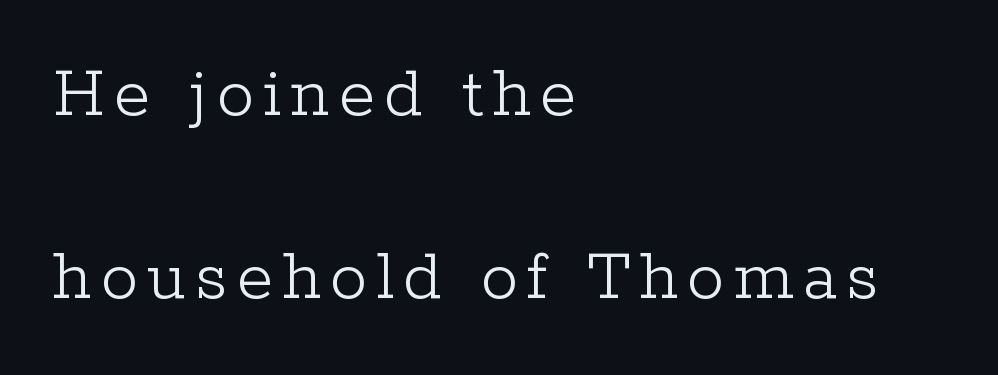
The strokes carry an ordinary text weight at most. In terms of leading, this rendering errs on the spacious side. You could not count columns in this text — the font is proportionally spaced. The type family on display is of the serif kind.
